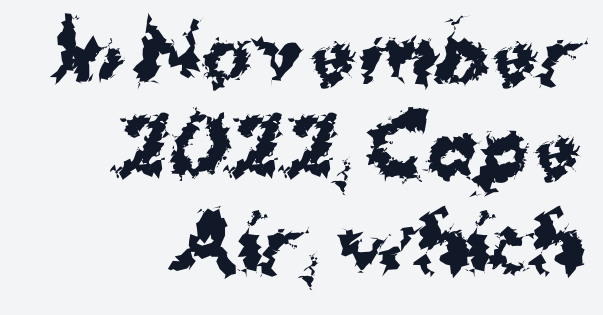
The image shows 75 px bold sans-serif type; set right-aligned, normal line spacing (1.26x), normal letter spacing, not underlined; medium stroke contrast and a medium x-height.
